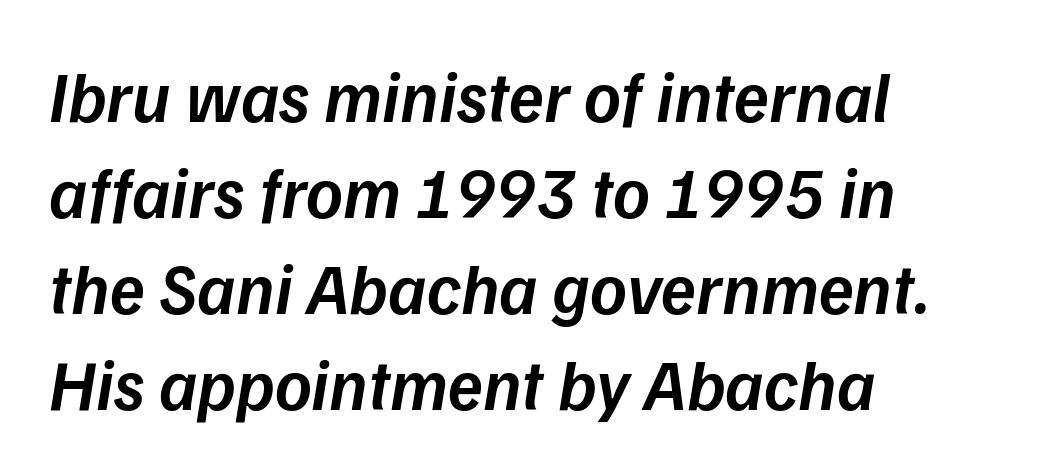
Varying glyph widths throughout — classic text-font behaviour. You could call the tracking neutral — neither tight nor loose. Strokes here are thickened, but only to semibold level. One-word summary of the alignment: left. Leading matches the norm, producing a regular column.
